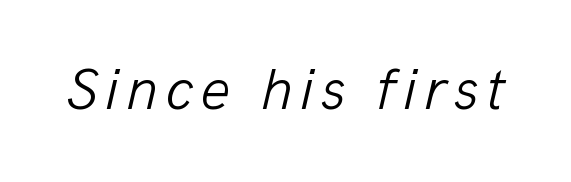
Q: Is the text bold? A: No.
Q: Is the text italic (slanted)? A: Yes, it leans right by about 13 degrees.
Q: Is the text underlined? A: No.
Q: Width (condensed, normal, or wide)? A: Normal.
Q: Stroke contrast? A: Low.
Q: x-height? A: Medium.
Q: Monospaced? A: No.
